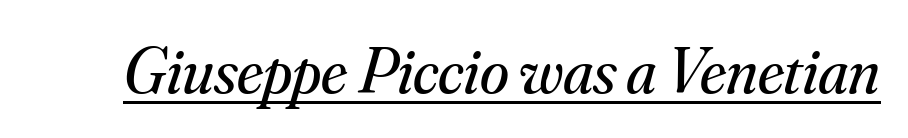
{"serif": "yes", "italic": "yes", "lean": "right", "slant_degrees": 16, "bold": "no", "weight": "regular", "width": "normal", "stroke_contrast": "medium", "x_height": "small", "monospaced": "no", "underline": "yes", "letter_spacing": "normal", "letter_spacing_em": 0.0, "glyph_px": 66}
